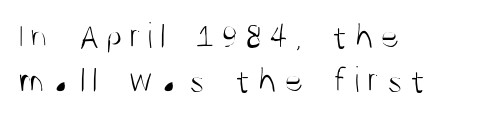
Words float on clear page, feet unadorned. Character widths vary here, with narrow letters taking less room than wide ones. When letters stand straight like this, we call the style roman or upright. Casual observation: everything's shoved over to the left. Bold? No — there's no thickening of the strokes.
